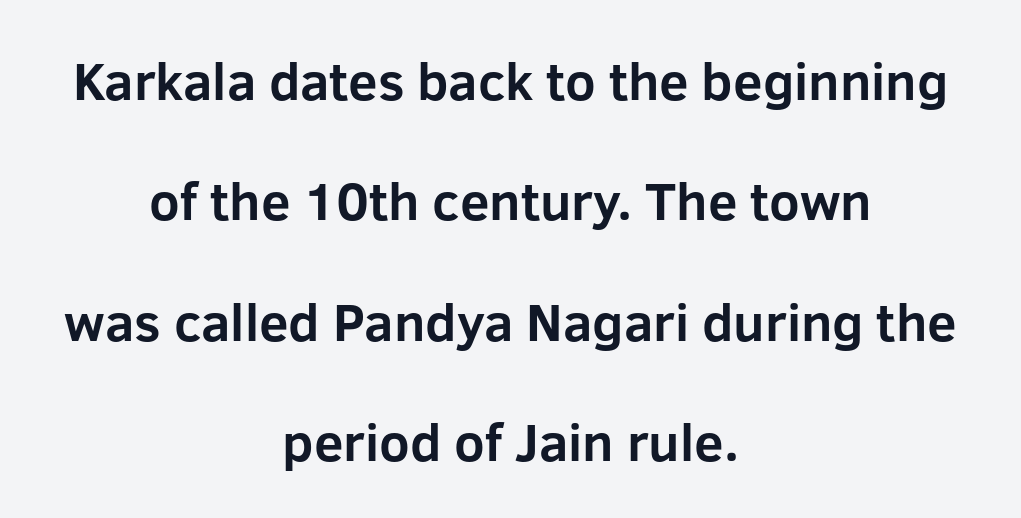
Q: Is the text bold? A: Yes.
Q: Is the text italic (slanted)? A: No, it is upright.
Q: Is the typeface a serif or a sans-serif typeface? A: Sans-serif.
Q: Is the text underlined? A: No.
Q: How is the paragraph aligned? A: Centered.
Q: Is the spacing between letters normal or unusually wide? A: Normal.
Q: Is the spacing between lines tight, normal or loose? A: Loose.
Q: Width (condensed, normal, or wide)? A: Normal.
Q: Stroke contrast? A: Low.
Q: x-height? A: Medium.
Q: Monospaced? A: No.
